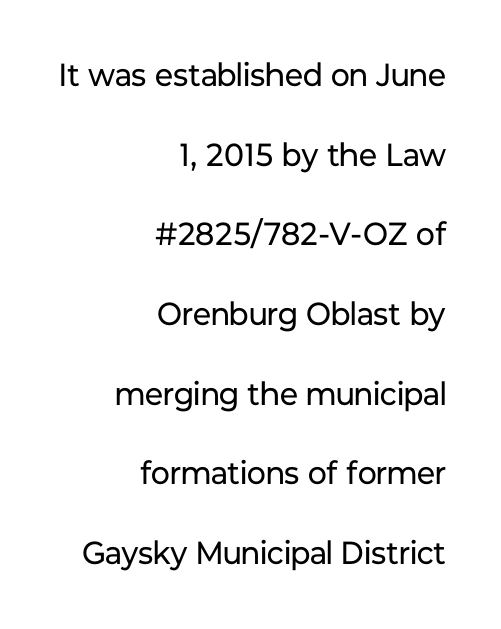
The string is rendered with underlining switched off. Glyph-to-glyph distance matches everyday printed text. The lettering holds an erect, upright posture throughout. The font sits on the lighter half of the weight spectrum, regular included. The lines are quadded right.
